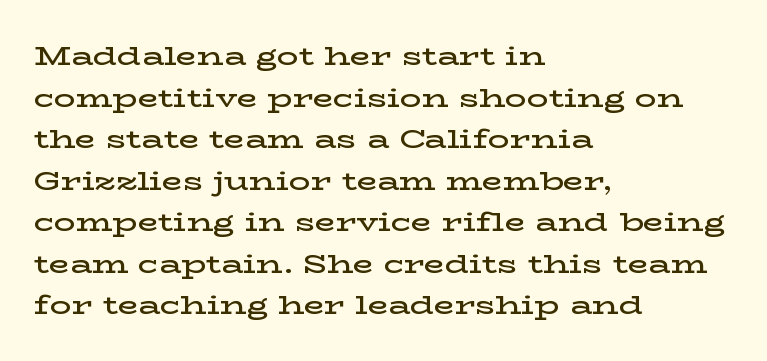
Q: Is the text bold? A: Semi-bold.
Q: Is the text italic (slanted)? A: No, it is upright.
Q: Is the text underlined? A: No.
Q: How is the paragraph aligned? A: Left-aligned.
Q: Is the spacing between letters normal or unusually wide? A: Normal.
Q: Is the spacing between lines tight, normal or loose? A: Normal.
